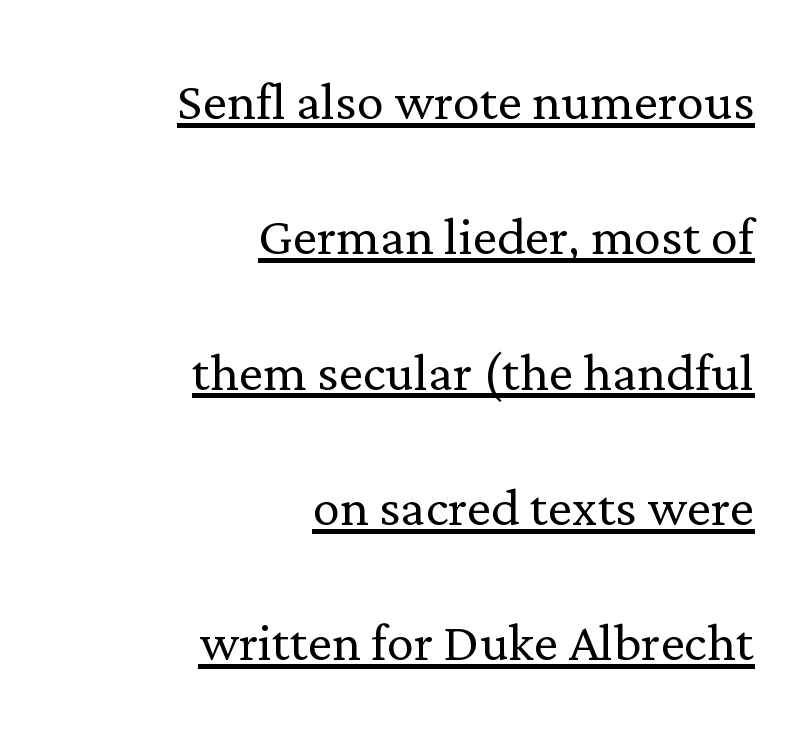
The strokes are not fattened; the text isn't bold. You could fit nearly another row in the gap between these rows. Unlike italic type, these characters show no tilt at all. Decoration check: the copy is underlined. The text block is weighted toward the right margin, trailing off unevenly leftward. These lines keep a tight, regular rhythm from letter to letter.
